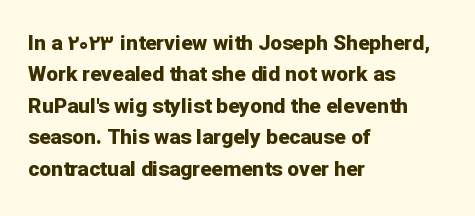
The image shows 21 px bold type, upright; set left-aligned, normal line spacing (1.5x), normal letter spacing, not underlined.
